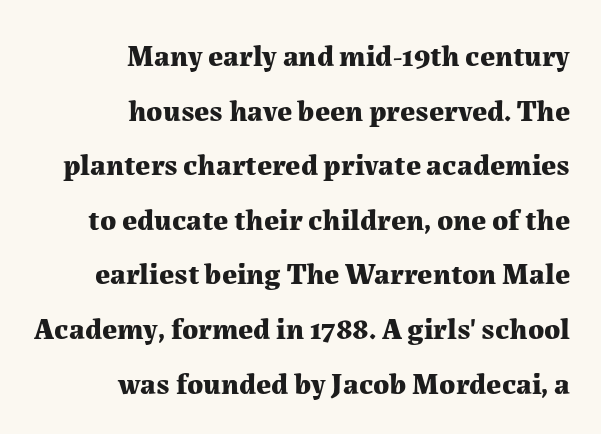
Every row of glyphs terminates at an identical x-position on the right. You could call the tracking neutral — neither tight nor loose. Characters remain perfectly vertical along every line. Clear beneath every line of the passage.
